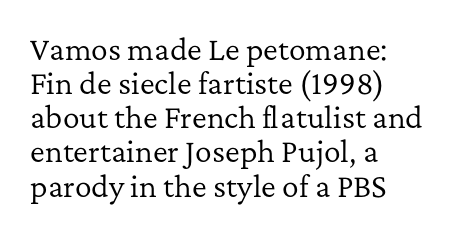
Q: Is the text bold? A: No.
Q: Is the text italic (slanted)? A: No, it is upright.
Q: Is the typeface a serif or a sans-serif typeface? A: Serif.
Q: Is the text underlined? A: No.
Q: How is the paragraph aligned? A: Left-aligned.
Q: Is the spacing between letters normal or unusually wide? A: Normal.
Q: Width (condensed, normal, or wide)? A: Normal.
Q: Stroke contrast? A: Low.
Q: x-height? A: Medium.
Q: Monospaced? A: No.
